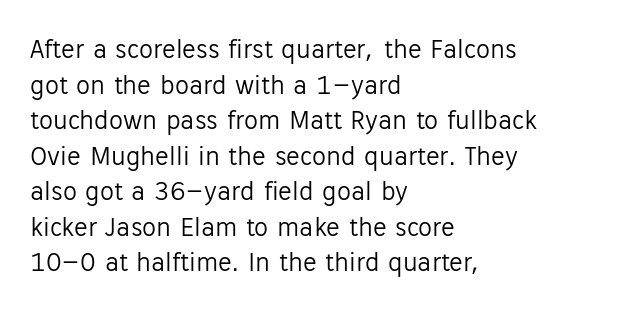
The image shows 28 px light sans-serif type, upright; set left-aligned, normal line spacing (1.27x), normal letter spacing, not underlined; low stroke contrast and a medium x-height.
